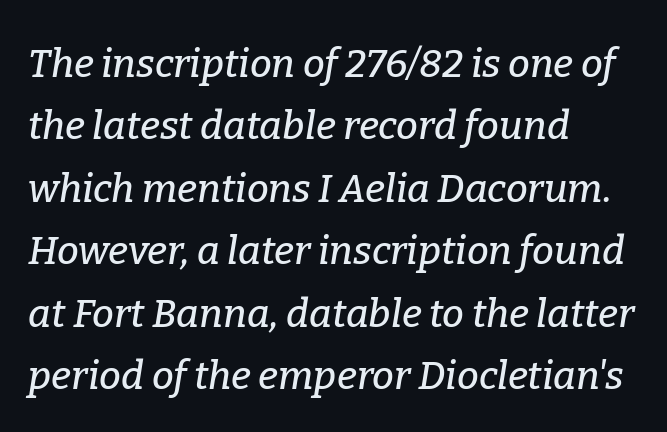
Q: Is the text italic (slanted)? A: Yes, it leans right by about 9 degrees.
Q: Is the typeface a serif or a sans-serif typeface? A: Serif.
Q: Is the text underlined? A: No.
Q: How is the paragraph aligned? A: Left-aligned.
Q: Is the spacing between letters normal or unusually wide? A: Normal.
Q: Is the spacing between lines tight, normal or loose? A: Normal.
Q: Width (condensed, normal, or wide)? A: Normal.
Q: Stroke contrast? A: Low.
Q: x-height? A: Medium.
Q: Monospaced? A: No.
